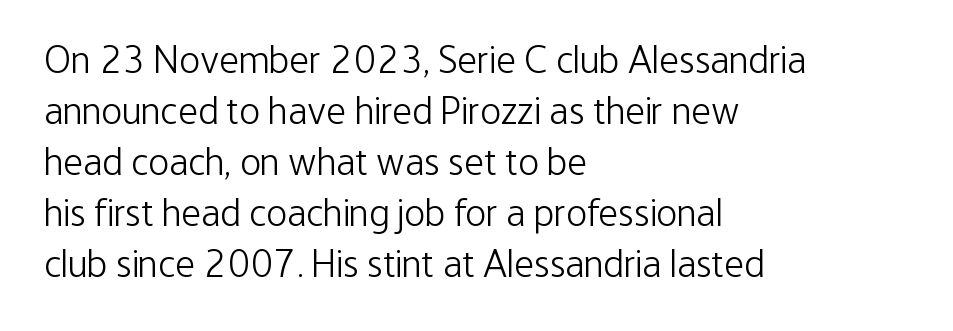
{"serif": "no", "italic": "no", "bold": "no", "weight": "light", "width": "condensed", "stroke_contrast": "low", "x_height": "medium", "monospaced": "no", "underline": "no", "align": "left", "line_spacing": "normal", "line_spacing_ratio": 1.31, "letter_spacing": "normal", "letter_spacing_em": 0.0, "glyph_px": 39}
